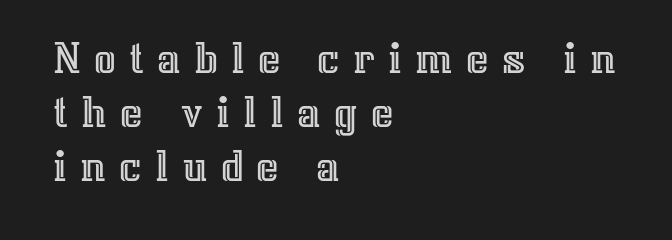
Q: Is the text italic (slanted)? A: No, it is upright.
Q: Is the text underlined? A: No.
Q: How is the paragraph aligned? A: Left-aligned.
Q: Is the spacing between letters normal or unusually wide? A: Unusually wide.
Q: Is the spacing between lines tight, normal or loose? A: Tight.
Q: Width (condensed, normal, or wide)? A: Normal.
Q: x-height? A: Medium.
Q: Monospaced? A: No.
